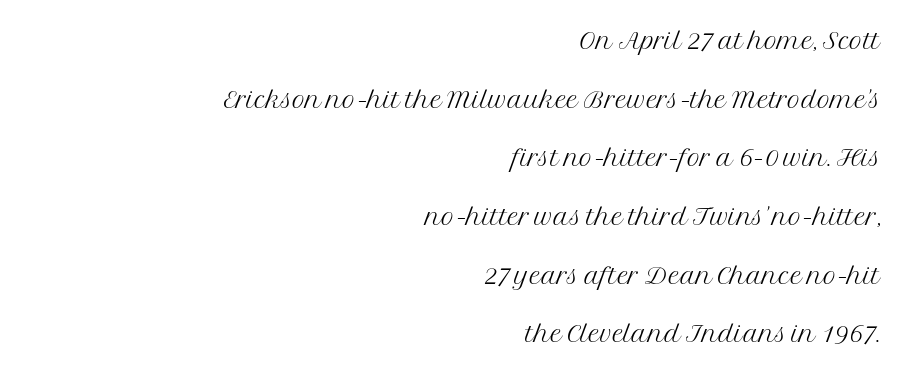
Q: Is the text bold? A: No.
Q: Is the text italic (slanted)? A: Yes.
Q: Is the typeface a serif or a sans-serif typeface? A: Serif.
Q: Is the text underlined? A: No.
Q: How is the paragraph aligned? A: Right-aligned.
Q: Is the spacing between letters normal or unusually wide? A: Normal.
Q: Is the spacing between lines tight, normal or loose? A: Normal.
Q: Width (condensed, normal, or wide)? A: Normal.
Q: Stroke contrast? A: Medium.
Q: x-height? A: Medium.
Q: Monospaced? A: No.
